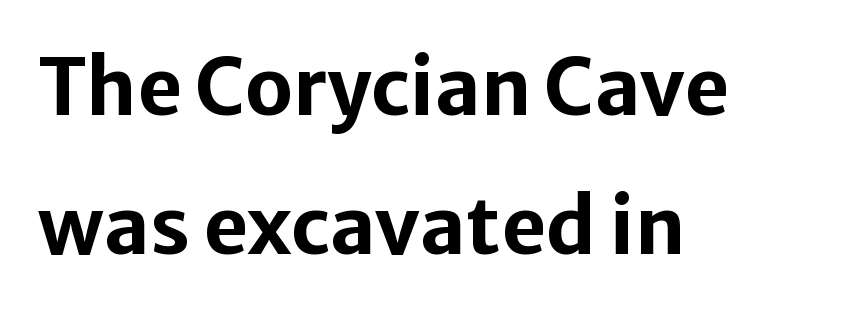
{"serif": "no", "italic": "no", "bold": "yes", "weight": "bold", "width": "normal", "stroke_contrast": "low", "x_height": "medium", "monospaced": "no", "underline": "no", "align": "left", "line_spacing_ratio": 1.78, "letter_spacing": "normal", "letter_spacing_em": 0.0, "glyph_px": 78}
